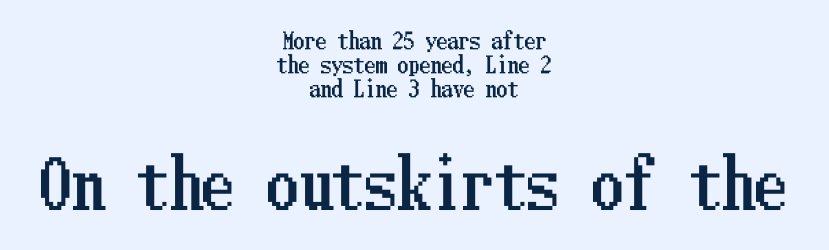
{"italic": "no", "width": "condensed", "stroke_contrast": "low", "x_height": "medium", "underline": "no", "align": "center", "line_spacing": "tight", "line_spacing_ratio": 1.08, "letter_spacing": "normal", "letter_spacing_em": 0.0, "larger_block": "second", "size_ratio": 2.95, "glyph_px": 65}
